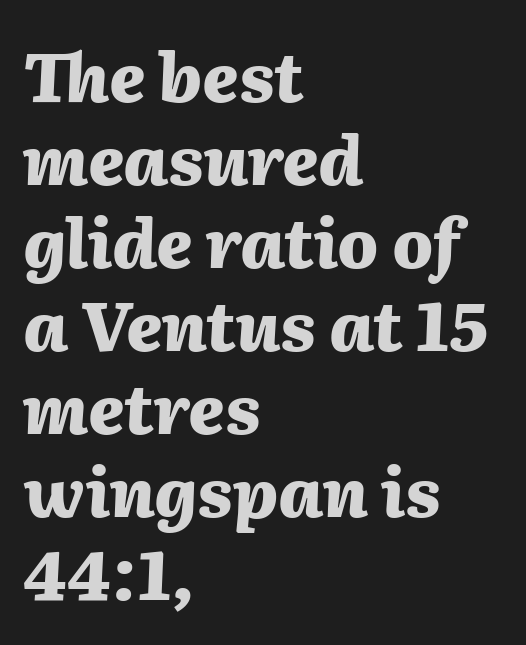
{"italic": "yes", "lean": "right", "slant_degrees": 2, "bold": "yes", "weight": "heavy", "width": "normal", "stroke_contrast": "medium", "x_height": "medium", "monospaced": "no", "underline": "no", "align": "left", "line_spacing_ratio": 1.24, "letter_spacing": "normal", "letter_spacing_em": 0.0, "glyph_px": 67}
